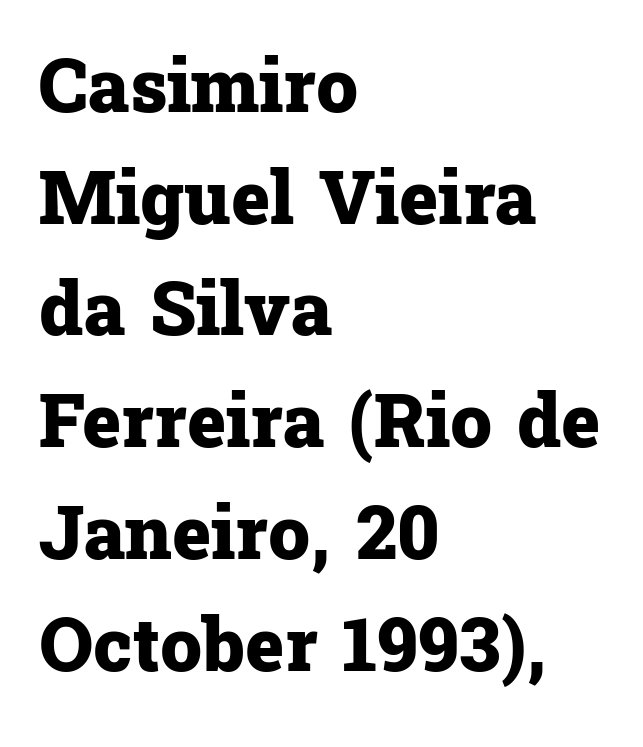
The image shows 74 px heavy serif type, upright; set left-aligned, normal line spacing (1.51x), normal letter spacing, not underlined; low stroke contrast and a medium x-height.
